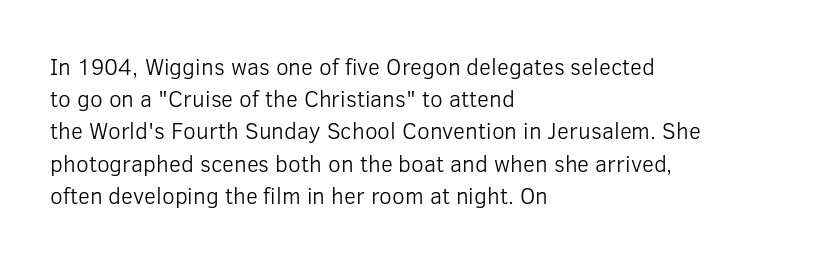
The image shows 23 px text type, upright; set left-aligned, normal line spacing (1.4x), normal letter spacing, not underlined.
